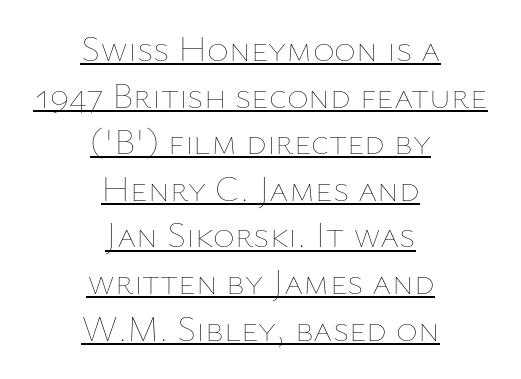
{"italic": "no", "bold": "no", "weight": "thin", "width": "normal", "stroke_contrast": "low", "x_height": "medium", "monospaced": "no", "underline": "yes", "align": "center", "line_spacing": "normal", "line_spacing_ratio": 1.26, "letter_spacing": "normal", "letter_spacing_em": 0.0, "glyph_px": 37}
